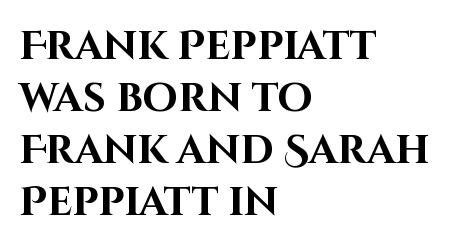
The image shows 40 px bold sans-serif type, upright; set left-aligned, normal line spacing (1.3x), normal letter spacing, not underlined; high stroke contrast and a large x-height.
